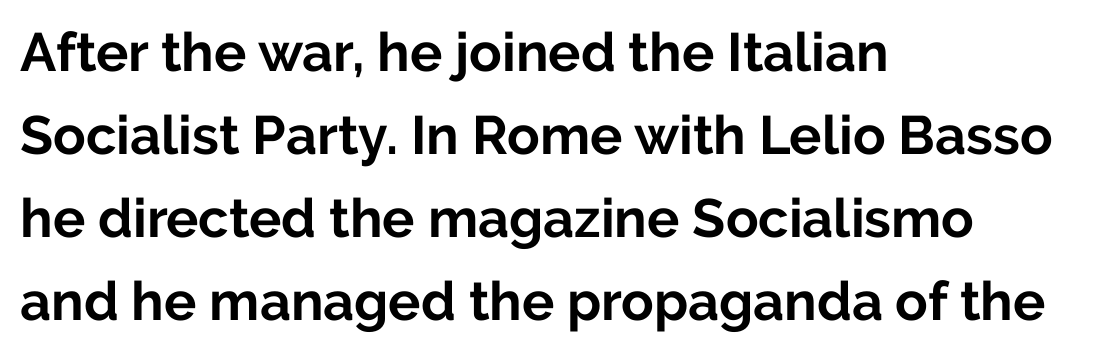
The image shows 54 px bold sans-serif type, upright; set left-aligned, normal line spacing (1.54x), normal letter spacing, not underlined; low stroke contrast and a medium x-height.
